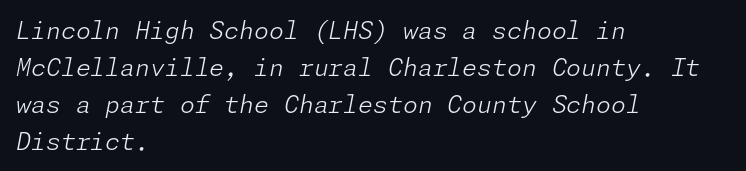
{"italic": "yes", "lean": "right", "slant_degrees": 11, "bold": "no", "underline": "no", "align": "left", "line_spacing": "normal", "line_spacing_ratio": 1.54, "letter_spacing": "normal", "letter_spacing_em": 0.0, "glyph_px": 24}
